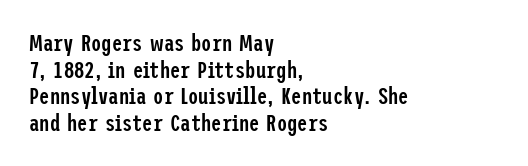
The image shows 23 px text type, upright; set left-aligned, line spacing 1.16x, normal letter spacing, not underlined.
